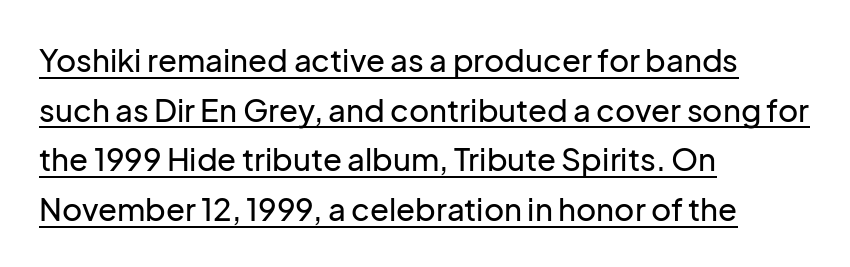
Q: Is the text italic (slanted)? A: No, it is upright.
Q: Is the typeface a serif or a sans-serif typeface? A: Sans-serif.
Q: Is the text underlined? A: Yes.
Q: How is the paragraph aligned? A: Left-aligned.
Q: Is the spacing between letters normal or unusually wide? A: Normal.
Q: Is the spacing between lines tight, normal or loose? A: Normal.
Q: Width (condensed, normal, or wide)? A: Normal.
Q: Stroke contrast? A: Low.
Q: x-height? A: Medium.
Q: Monospaced? A: No.
